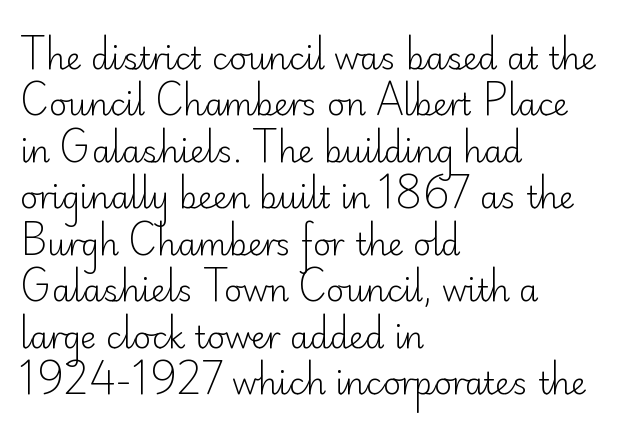
{"serif": "no", "italic": "no", "bold": "no", "weight": "light", "width": "normal", "stroke_contrast": "low", "x_height": "small", "monospaced": "no", "underline": "no", "align": "left", "line_spacing": "normal", "line_spacing_ratio": 1.5, "letter_spacing": "normal", "letter_spacing_em": 0.0, "glyph_px": 31}
